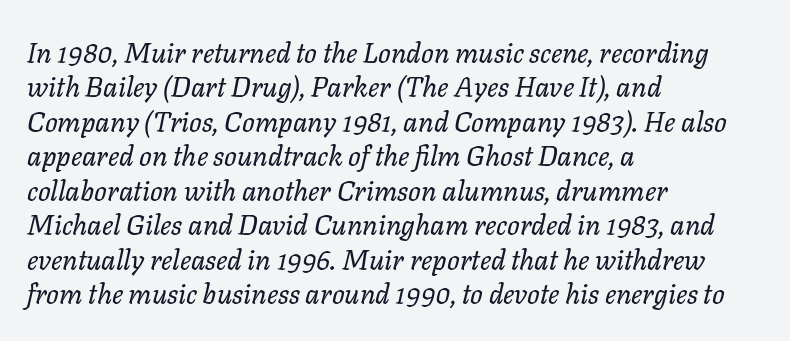
Q: Is the text bold? A: No.
Q: Is the text italic (slanted)? A: Yes, it leans right by about 11 degrees.
Q: Is the text underlined? A: No.
Q: How is the paragraph aligned? A: Left-aligned.
Q: Is the spacing between letters normal or unusually wide? A: Normal.
Q: Width (condensed, normal, or wide)? A: Normal.
Q: Stroke contrast? A: Low.
Q: x-height? A: Medium.
Q: Monospaced? A: No.
